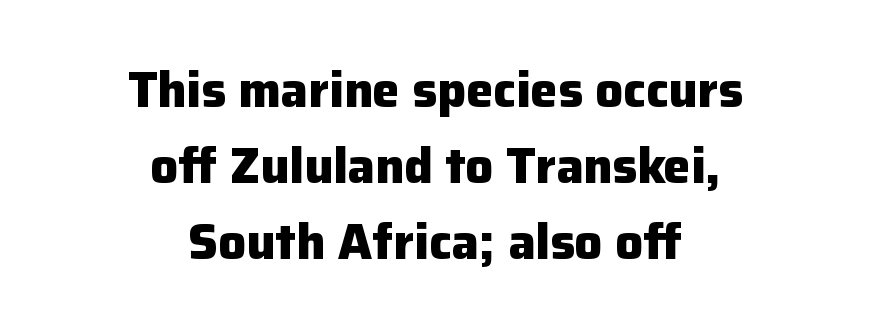
{"serif": "no", "italic": "no", "bold": "yes", "weight": "heavy", "width": "normal", "stroke_contrast": "low", "x_height": "medium", "monospaced": "no", "underline": "no", "align": "center", "line_spacing": "normal", "line_spacing_ratio": 1.55, "letter_spacing": "normal", "letter_spacing_em": 0.0, "glyph_px": 49}
